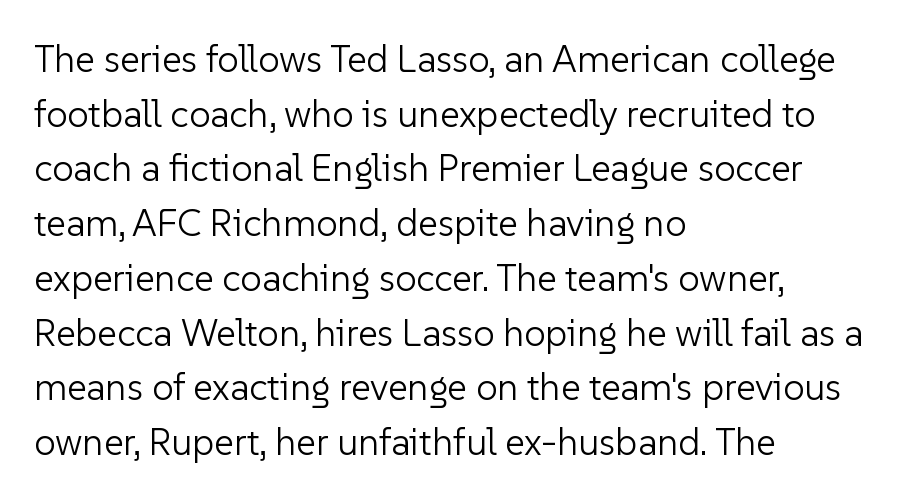
Q: Is the text bold? A: No.
Q: Is the text italic (slanted)? A: No, it is upright.
Q: Is the typeface a serif or a sans-serif typeface? A: Sans-serif.
Q: Is the text underlined? A: No.
Q: How is the paragraph aligned? A: Left-aligned.
Q: Is the spacing between letters normal or unusually wide? A: Normal.
Q: Is the spacing between lines tight, normal or loose? A: Normal.
Q: Width (condensed, normal, or wide)? A: Normal.
Q: Stroke contrast? A: Low.
Q: x-height? A: Medium.
Q: Monospaced? A: No.
